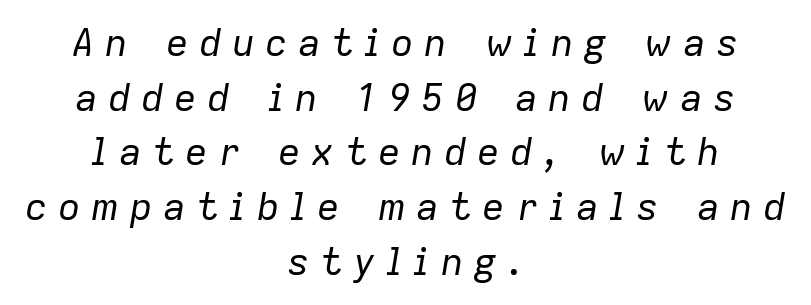
The image shows 38 px regular-weight type, italic (leaning right); set centered, normal line spacing (1.44x), unusually wide letter spacing (+0.27 em), not underlined; low stroke contrast and a medium x-height.
